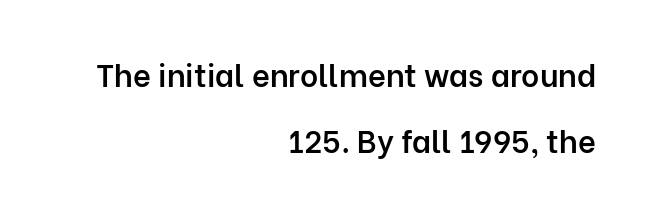
The gaps between neighbouring characters are ordinary and unremarkable. Unlike a traditional serif, this face leaves its strokes unadorned. Lines of text with bare space underneath. The lettering holds an erect, upright posture throughout. The passage shown is semibold, sitting just below true bold. Each letter keeps its own natural width here, so spacing adapts to shape.
